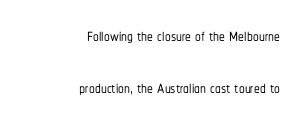
The image shows 23 px text type, upright; set right-aligned, loose line spacing (2.25x), normal letter spacing, not underlined.
